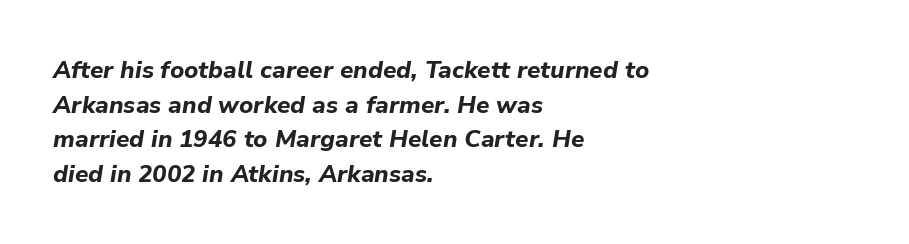
{"italic": "yes", "lean": "right", "slant_degrees": 9, "bold": "yes", "underline": "no", "align": "left", "line_spacing": "normal", "line_spacing_ratio": 1.44, "letter_spacing": "normal", "letter_spacing_em": 0.0, "glyph_px": 24}
